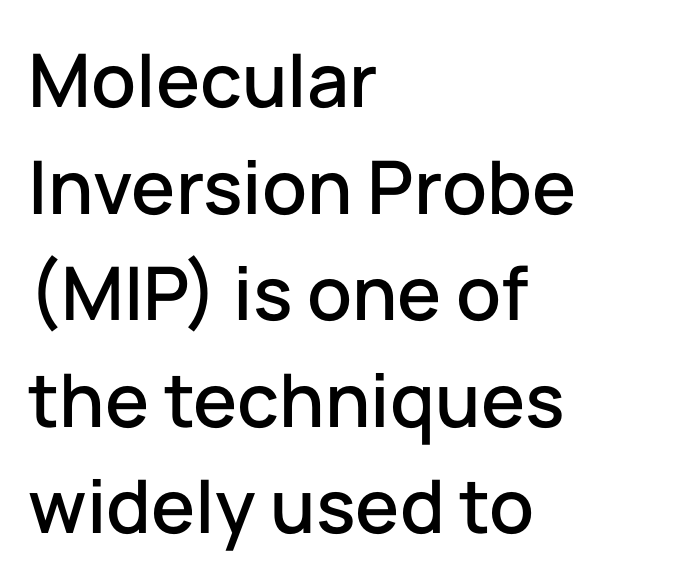
Q: Is the text italic (slanted)? A: No, it is upright.
Q: Is the typeface a serif or a sans-serif typeface? A: Sans-serif.
Q: Is the text underlined? A: No.
Q: How is the paragraph aligned? A: Left-aligned.
Q: Is the spacing between letters normal or unusually wide? A: Normal.
Q: Is the spacing between lines tight, normal or loose? A: Normal.
Q: Width (condensed, normal, or wide)? A: Normal.
Q: Stroke contrast? A: Low.
Q: x-height? A: Medium.
Q: Monospaced? A: No.
